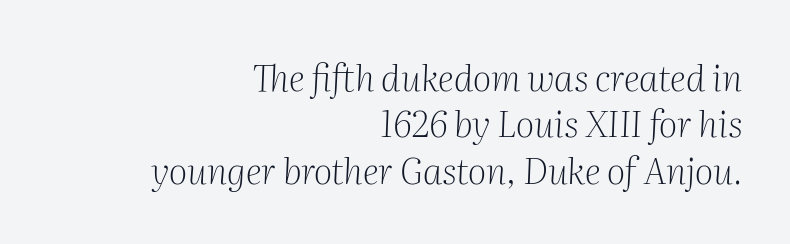
{"serif": "yes", "italic": "yes", "lean": "right", "slant_degrees": 2, "bold": "no", "weight": "light", "width": "normal", "stroke_contrast": "medium", "x_height": "medium", "monospaced": "no", "underline": "no", "align": "right", "line_spacing": "normal", "line_spacing_ratio": 1.29, "letter_spacing": "normal", "letter_spacing_em": 0.0, "glyph_px": 36}
